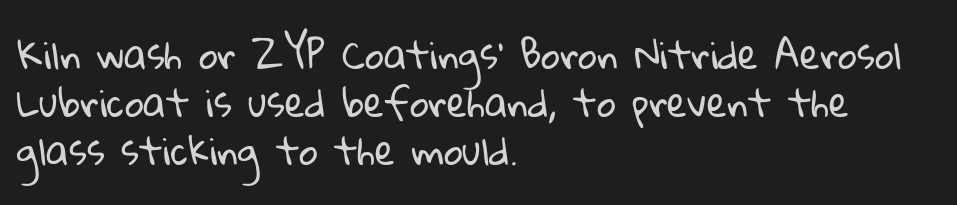
Q: Is the text bold? A: No.
Q: Is the typeface a serif or a sans-serif typeface? A: Sans-serif.
Q: Is the text underlined? A: No.
Q: How is the paragraph aligned? A: Left-aligned.
Q: Is the spacing between letters normal or unusually wide? A: Normal.
Q: Is the spacing between lines tight, normal or loose? A: Normal.
Q: Width (condensed, normal, or wide)? A: Normal.
Q: Stroke contrast? A: Low.
Q: x-height? A: Medium.
Q: Monospaced? A: No.
